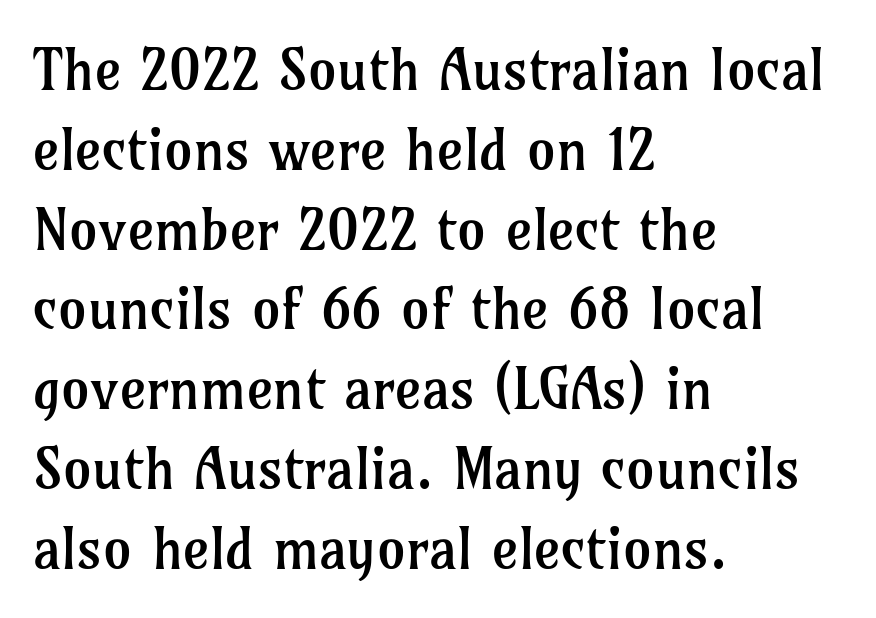
Q: Is the text bold? A: No.
Q: Is the text italic (slanted)? A: No, it is upright.
Q: Is the typeface a serif or a sans-serif typeface? A: Serif.
Q: Is the text underlined? A: No.
Q: How is the paragraph aligned? A: Left-aligned.
Q: Is the spacing between letters normal or unusually wide? A: Normal.
Q: Is the spacing between lines tight, normal or loose? A: Normal.
Q: Width (condensed, normal, or wide)? A: Normal.
Q: Stroke contrast? A: Low.
Q: x-height? A: Medium.
Q: Monospaced? A: No.
